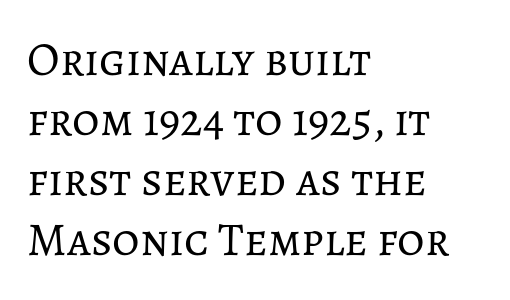
The image shows 47 px regular-weight type, upright; set left-aligned, normal line spacing (1.28x), normal letter spacing, not underlined; low stroke contrast and a medium x-height.
